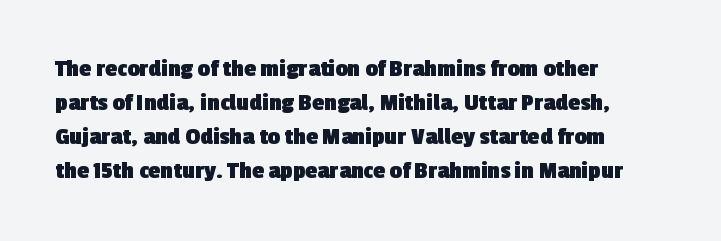
Q: Is the text bold? A: Yes.
Q: Is the text underlined? A: No.
Q: How is the paragraph aligned? A: Left-aligned.
Q: Is the spacing between letters normal or unusually wide? A: Normal.
Q: Is the spacing between lines tight, normal or loose? A: Normal.
